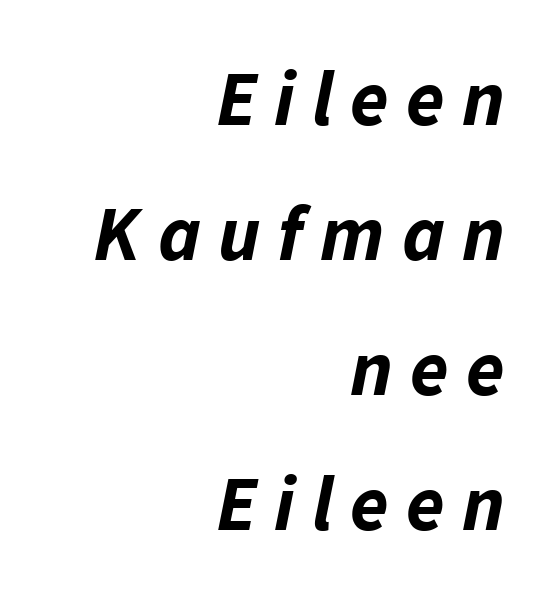
{"italic": "yes", "lean": "right", "slant_degrees": 11, "bold": "yes", "weight": "bold", "width": "normal", "stroke_contrast": "low", "x_height": "medium", "monospaced": "no", "underline": "no", "align": "right", "line_spacing_ratio": 1.73, "letter_spacing": "wide", "letter_spacing_em": 0.22, "glyph_px": 78}
